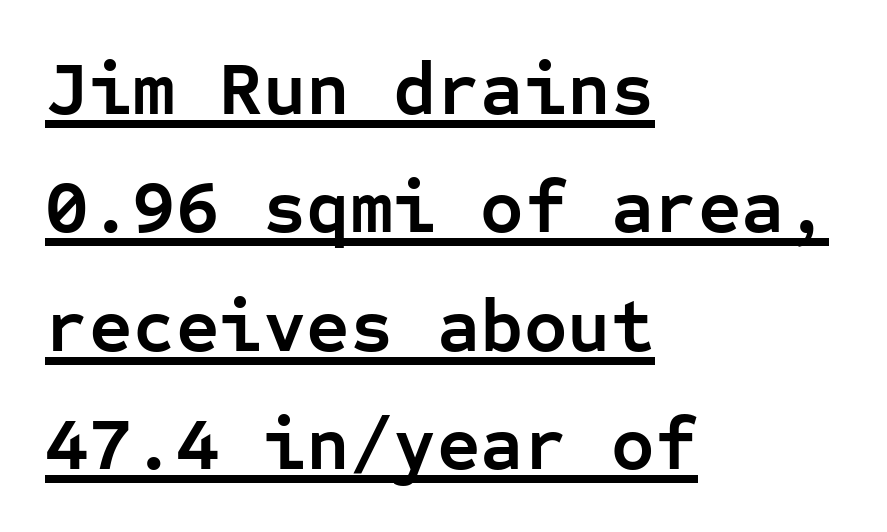
The image shows 75 px semibold sans-serif type, upright, monospaced; set left-aligned, normal line spacing (1.58x), normal letter spacing, underlined; low stroke contrast and a medium x-height.
